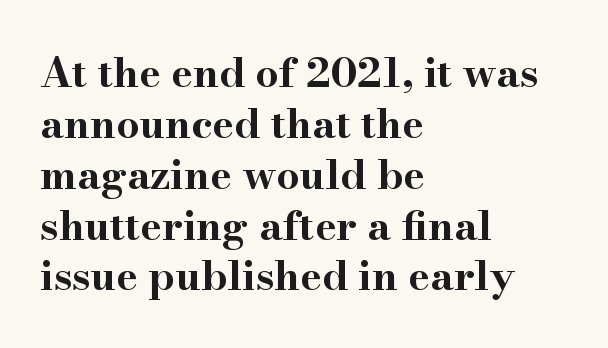
The image shows 41 px bold, wide serif type, upright; set left-aligned, line spacing 1.24x, normal letter spacing, not underlined; high stroke contrast and a small x-height.
